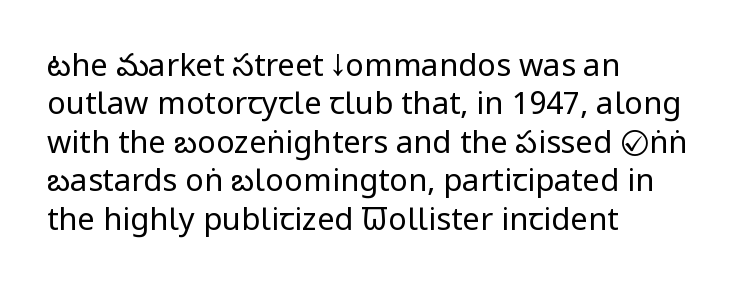
{"serif": "no", "italic": "no", "bold": "no", "weight": "regular", "width": "condensed", "stroke_contrast": "low", "x_height": "large", "monospaced": "no", "underline": "no", "align": "left", "line_spacing_ratio": 1.24, "letter_spacing": "normal", "letter_spacing_em": 0.0, "glyph_px": 31}
